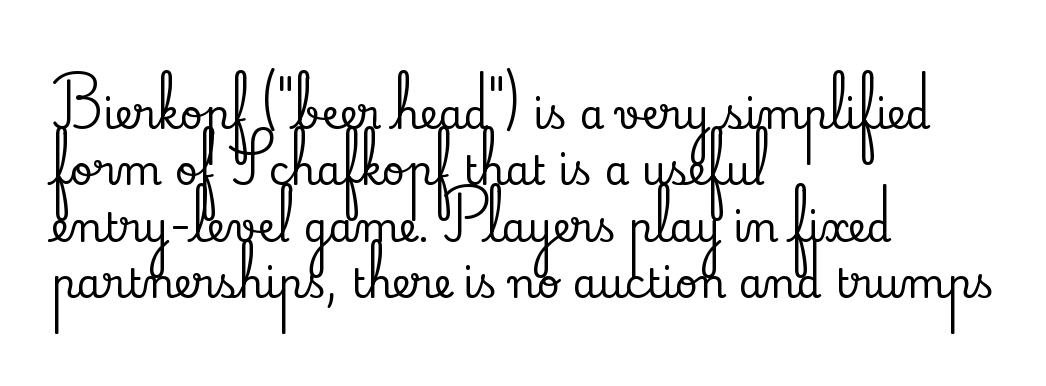
The image shows 40 px serif type, upright; set left-aligned, normal line spacing (1.41x), normal letter spacing, not underlined; low stroke contrast and a small x-height.
